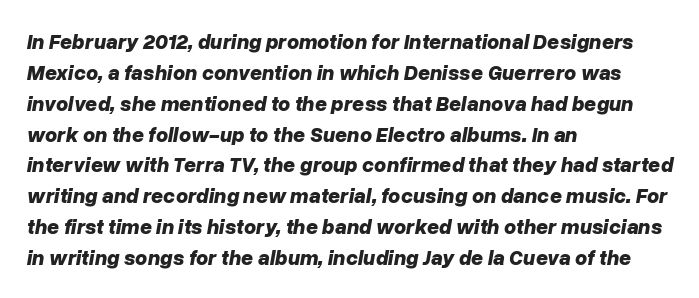
{"italic": "yes", "lean": "right", "slant_degrees": 10, "bold": "yes", "underline": "no", "align": "left", "line_spacing": "normal", "line_spacing_ratio": 1.47, "letter_spacing": "normal", "letter_spacing_em": 0.0, "glyph_px": 21}
